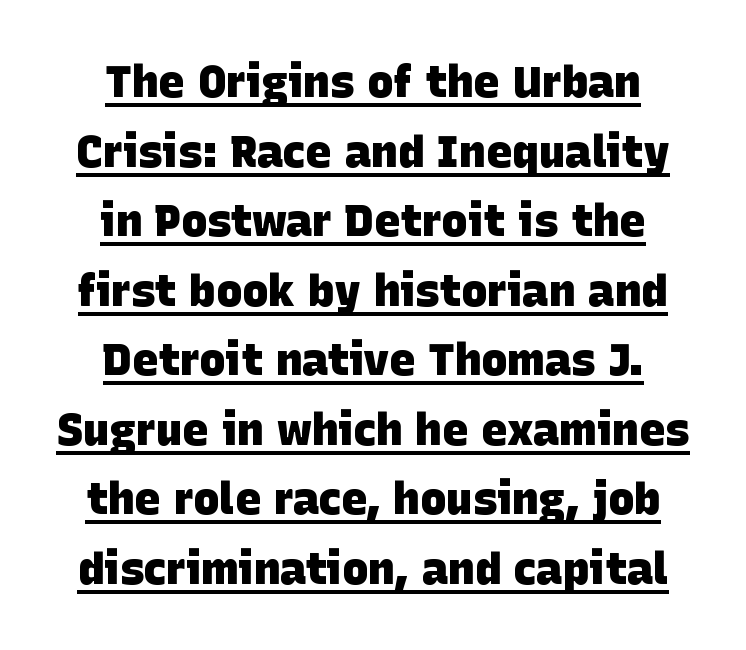
A typesetter would label this face a sans. The designer left line spacing at the default. These lines are rendered in a variable-pitch font. The rendering positions every line midway between the sides. What stands out about the letter spacing? Nothing — it is the standard amount.
